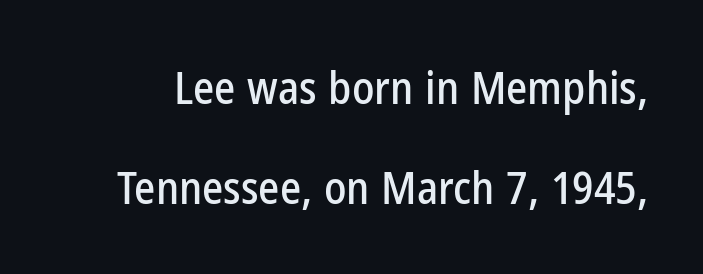
{"serif": "no", "italic": "no", "width": "condensed", "stroke_contrast": "low", "x_height": "medium", "monospaced": "no", "underline": "no", "line_spacing": "loose", "line_spacing_ratio": 2.23, "letter_spacing": "normal", "letter_spacing_em": 0.0, "glyph_px": 45}
